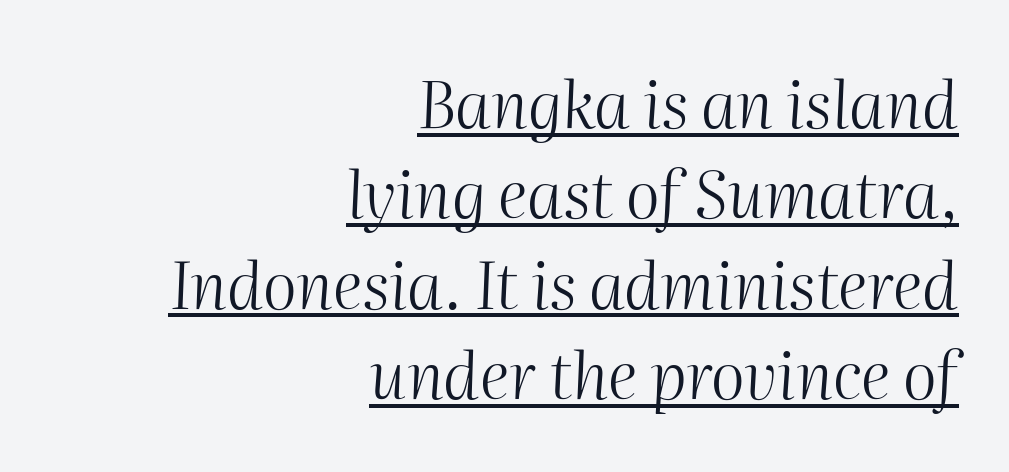
The image shows 65 px light type, italic (leaning right); set right-aligned, normal line spacing (1.39x), normal letter spacing, underlined; medium stroke contrast and a medium x-height.
